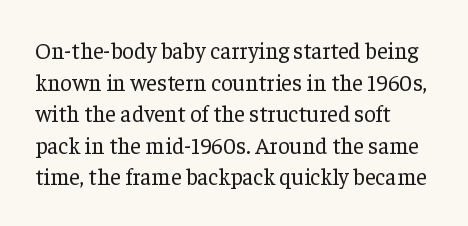
{"italic": "no", "bold": "no", "underline": "no", "align": "left", "line_spacing": "normal", "line_spacing_ratio": 1.37, "letter_spacing": "normal", "letter_spacing_em": 0.0, "glyph_px": 23}
